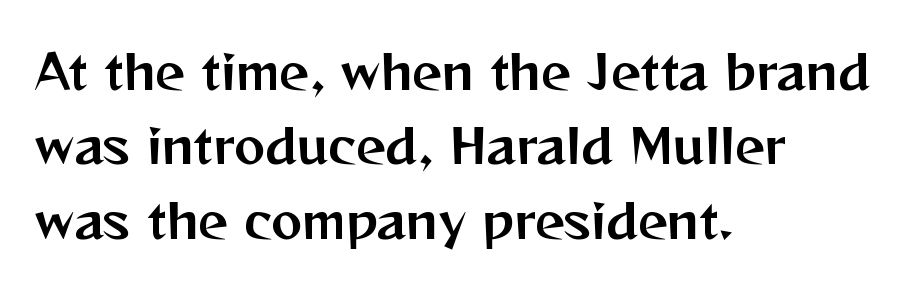
{"serif": "no", "italic": "no", "width": "normal", "stroke_contrast": "medium", "x_height": "medium", "monospaced": "no", "underline": "no", "align": "left", "line_spacing": "normal", "line_spacing_ratio": 1.58, "letter_spacing": "normal", "letter_spacing_em": 0.0, "glyph_px": 47}
